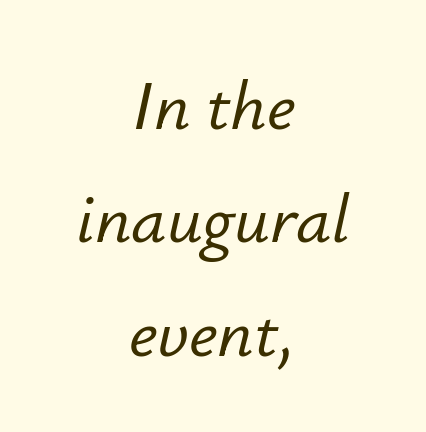
The image shows 70 px text type, italic (leaning right); set centered, normal line spacing (1.62x), normal letter spacing, not underlined; low stroke contrast and a small x-height.
